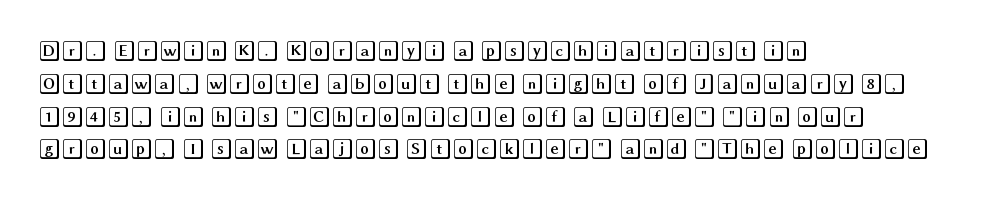
{"italic": "no", "underline": "no", "align": "left", "line_spacing": "normal", "line_spacing_ratio": 1.56, "letter_spacing": "normal", "letter_spacing_em": 0.0, "glyph_px": 21}
